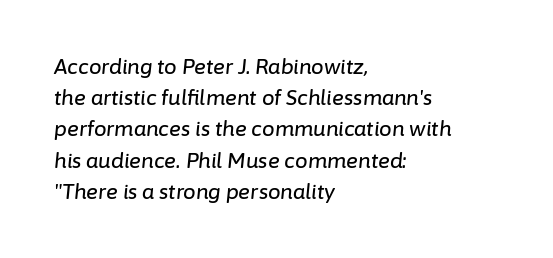
Characters follow at the spacing the type designer built in. The lines sit at an ordinary, default distance from one another. Underlining? Definitely not there. Every row of glyphs begins at an identical x-position on the left. Observe the lean: these are italic letterforms.
